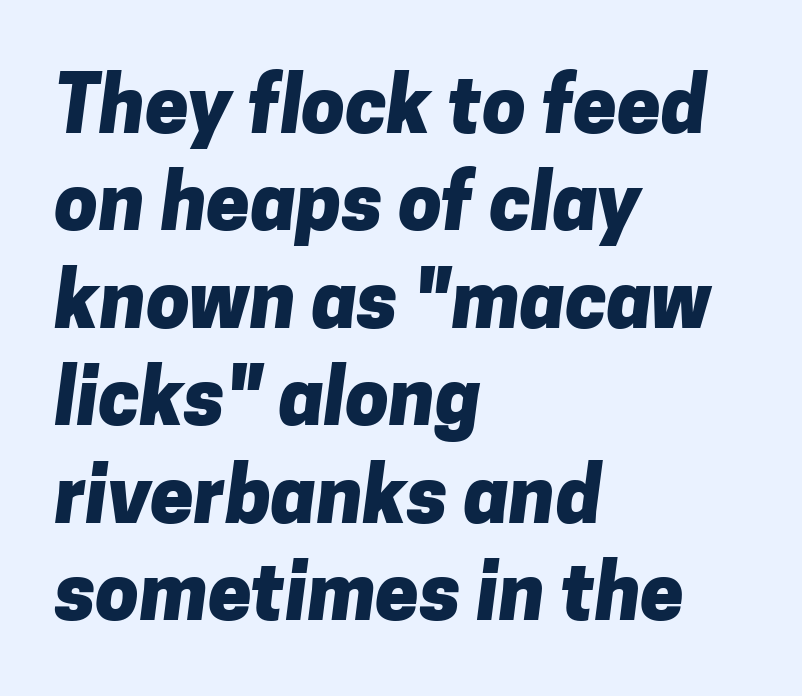
Q: Is the text bold? A: Yes.
Q: Is the typeface a serif or a sans-serif typeface? A: Sans-serif.
Q: Is the text underlined? A: No.
Q: How is the paragraph aligned? A: Left-aligned.
Q: Is the spacing between letters normal or unusually wide? A: Normal.
Q: Is the spacing between lines tight, normal or loose? A: Normal.
Q: Width (condensed, normal, or wide)? A: Normal.
Q: Stroke contrast? A: Low.
Q: x-height? A: Medium.
Q: Monospaced? A: No.
